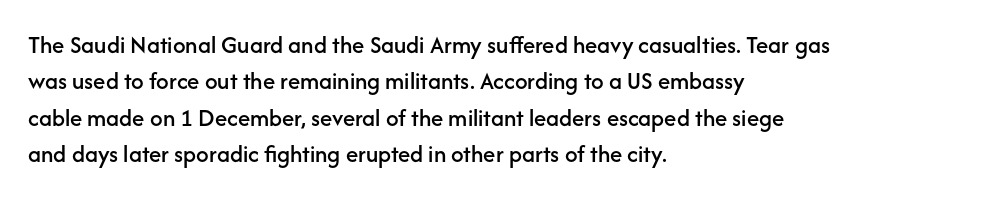
The image shows 25 px text type, upright; set left-aligned, normal line spacing (1.46x), normal letter spacing, not underlined.
